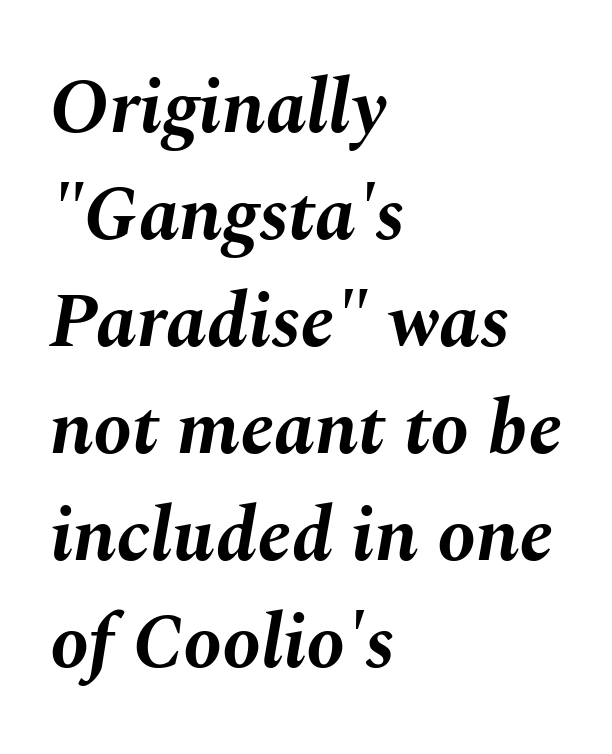
The image shows 77 px bold type, italic (leaning right); set left-aligned, normal line spacing (1.39x), normal letter spacing, not underlined; medium stroke contrast and a medium x-height.
